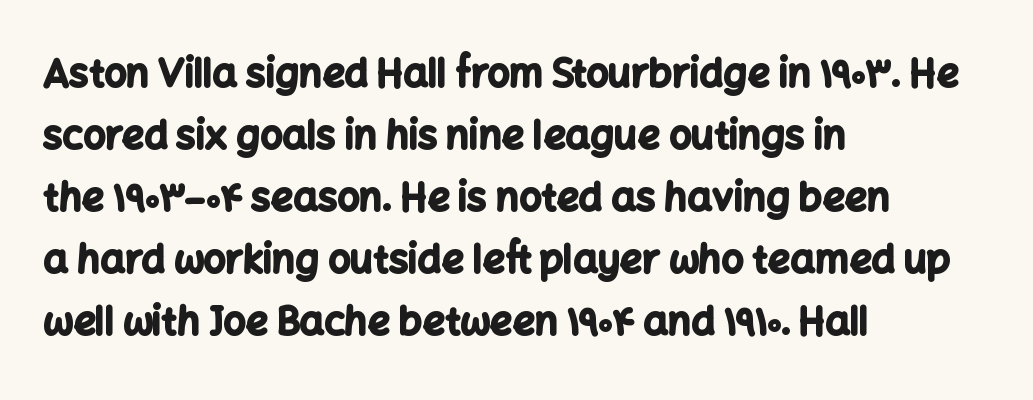
The image shows 39 px bold sans-serif type, upright; set left-aligned, normal line spacing (1.59x), normal letter spacing, not underlined; low stroke contrast and a medium x-height.
